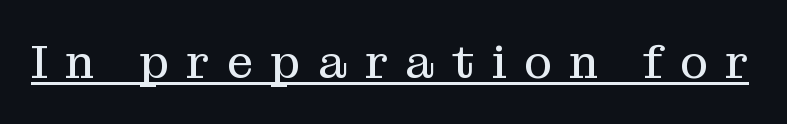
{"serif": "yes", "italic": "no", "bold": "no", "weight": "regular", "width": "normal", "stroke_contrast": "medium", "x_height": "medium", "monospaced": "no", "underline": "yes", "letter_spacing": "wide", "letter_spacing_em": 0.37, "glyph_px": 47}
